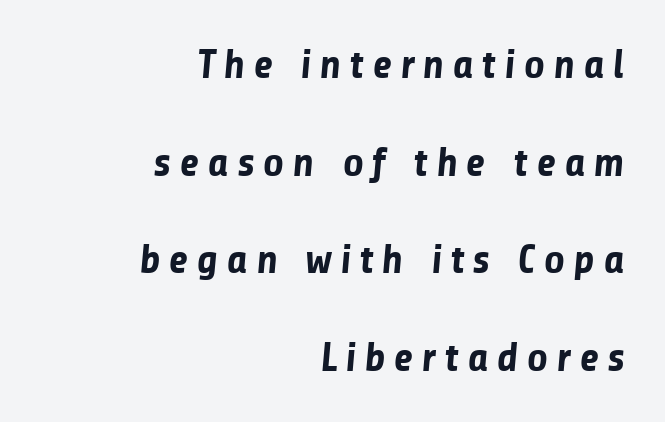
The image shows 41 px bold sans-serif type; set right-aligned, loose line spacing (2.38x), unusually wide letter spacing (+0.2 em), not underlined; low stroke contrast and a medium x-height.
